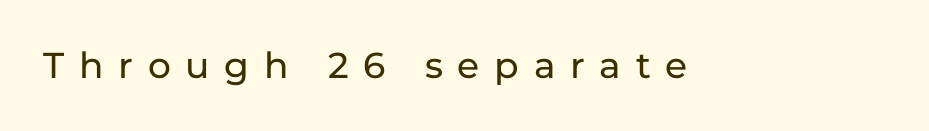
Loose tracking; the words dissolve into strings of separated letters. The area under the type is left untouched. Serifs: no, the terminals of the letterforms are clean. In terms of posture, this sample is upright. These lines are rendered in a variable-pitch font.
